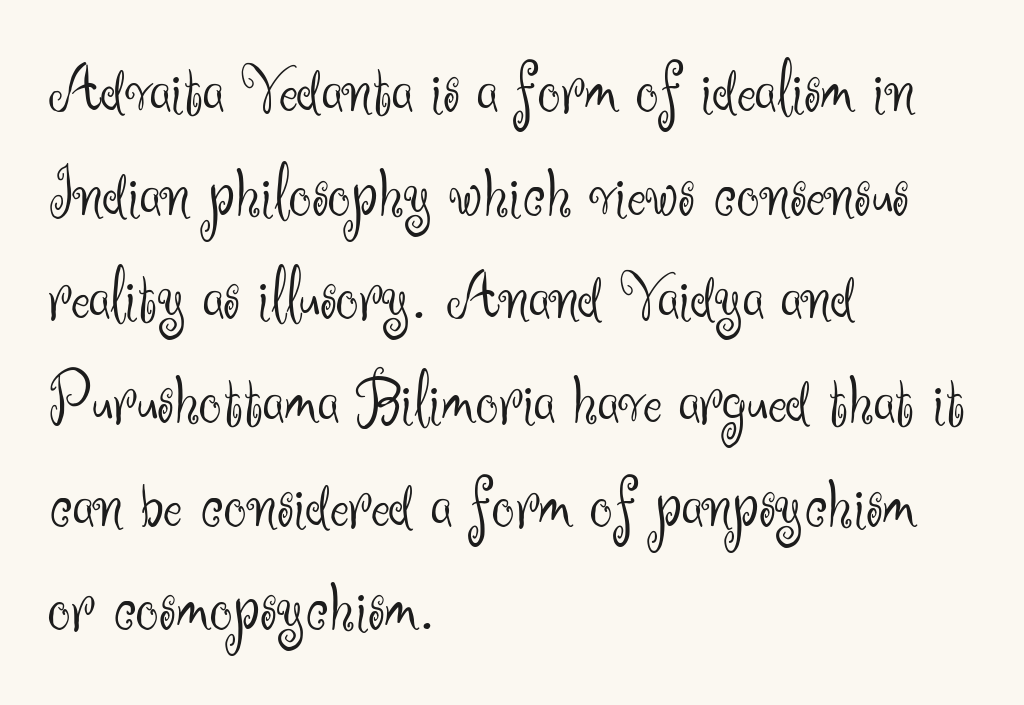
Q: Is the text bold? A: No.
Q: Is the text italic (slanted)? A: No, it is upright.
Q: Is the typeface a serif or a sans-serif typeface? A: Sans-serif.
Q: Is the text underlined? A: No.
Q: How is the paragraph aligned? A: Left-aligned.
Q: Is the spacing between letters normal or unusually wide? A: Normal.
Q: Is the spacing between lines tight, normal or loose? A: Normal.
Q: Width (condensed, normal, or wide)? A: Normal.
Q: Stroke contrast? A: Medium.
Q: x-height? A: Small.
Q: Monospaced? A: No.
